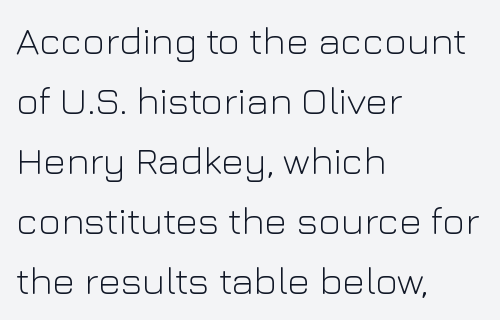
The image shows 39 px light sans-serif type, upright; set left-aligned, normal line spacing (1.54x), normal letter spacing, not underlined; low stroke contrast and a medium x-height.
